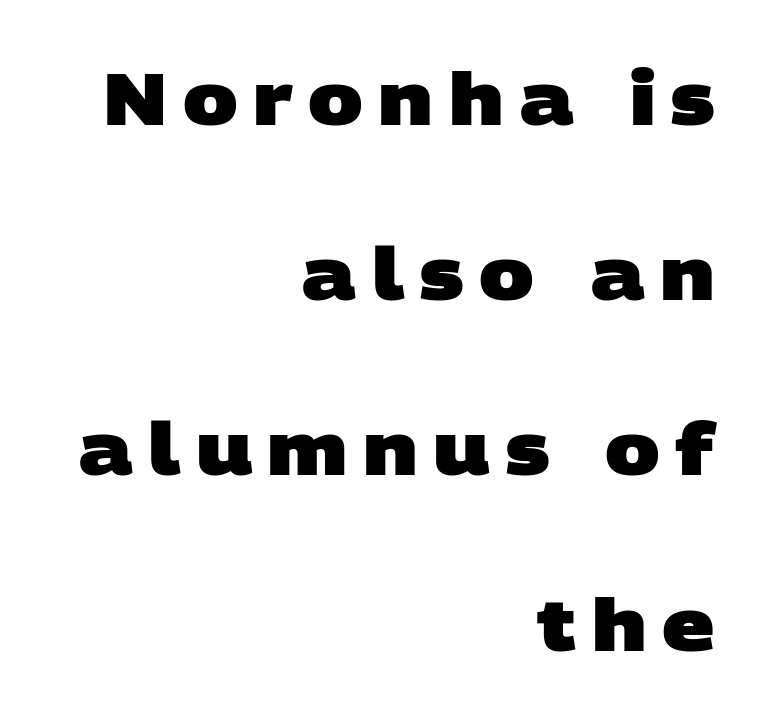
Q: Is the text bold? A: Yes.
Q: Is the typeface a serif or a sans-serif typeface? A: Sans-serif.
Q: Is the text underlined? A: No.
Q: How is the paragraph aligned? A: Right-aligned.
Q: Is the spacing between letters normal or unusually wide? A: Unusually wide.
Q: Is the spacing between lines tight, normal or loose? A: Loose.
Q: Width (condensed, normal, or wide)? A: Wide.
Q: Stroke contrast? A: Low.
Q: x-height? A: Large.
Q: Monospaced? A: No.
